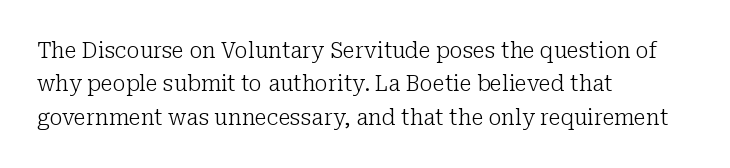
{"italic": "no", "bold": "no", "underline": "no", "align": "left", "line_spacing": "normal", "line_spacing_ratio": 1.52, "letter_spacing": "normal", "letter_spacing_em": 0.0, "glyph_px": 22}
